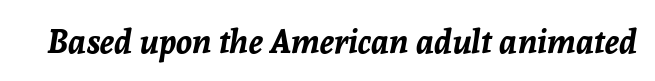
{"italic": "yes", "lean": "right", "slant_degrees": 8, "bold": "yes", "weight": "bold", "width": "normal", "stroke_contrast": "low", "x_height": "medium", "monospaced": "no", "underline": "no", "letter_spacing": "normal", "letter_spacing_em": 0.0, "glyph_px": 33}
